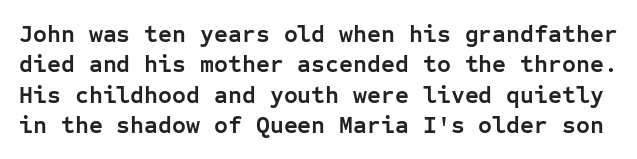
The image shows 24 px bold type, upright; set normal line spacing (1.27x), normal letter spacing, not underlined.
